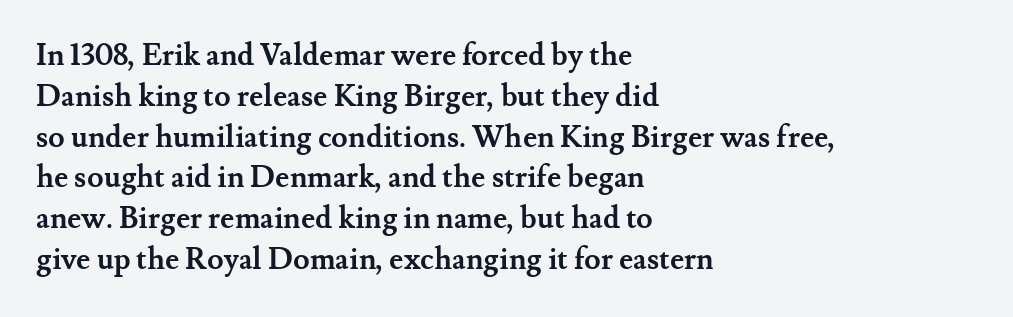
Q: Is the text bold? A: Yes.
Q: Is the text italic (slanted)? A: No, it is upright.
Q: Is the typeface a serif or a sans-serif typeface? A: Serif.
Q: Is the text underlined? A: No.
Q: How is the paragraph aligned? A: Left-aligned.
Q: Is the spacing between letters normal or unusually wide? A: Normal.
Q: Is the spacing between lines tight, normal or loose? A: Normal.
Q: Width (condensed, normal, or wide)? A: Normal.
Q: Stroke contrast? A: Medium.
Q: x-height? A: Small.
Q: Monospaced? A: No.
